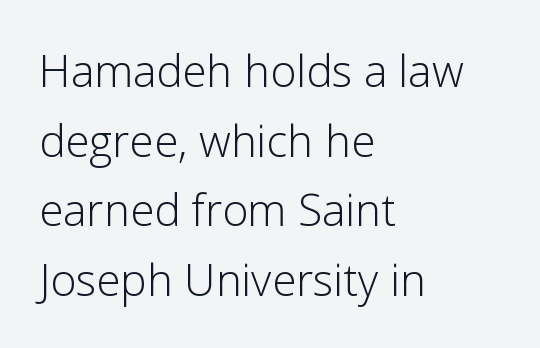
Each letter's strokes conclude bluntly, with no projecting serifs. How would I describe the line gaps? Plain and ordinary. The axis of the letterforms is exactly vertical. The typesetting does not lean heavy: it is not bold. A student would call this left alignment; a typographer would say flush left, rag right.
